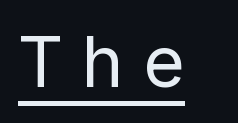
Characters follow at a spacing far wider than the type designer built in. Think standard paragraph weight, or any step lighter than that. Students, observe the line beneath the letters — that is underlining. This is roman type, the default non-slanted kind. Spacing verdict: proportional, widths tailored to each character. Unlike a traditional serif, this face leaves its strokes unadorned.
